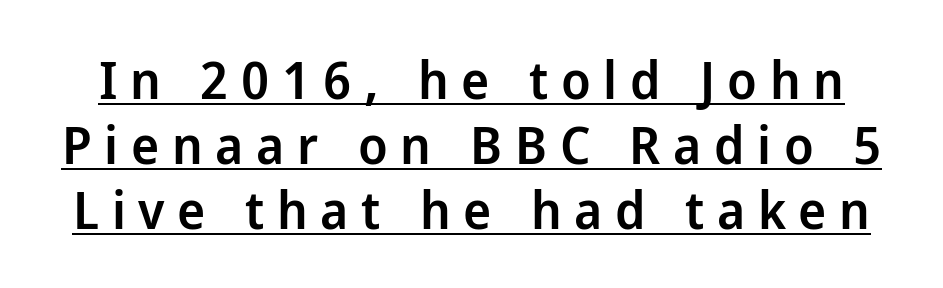
When letters stand straight like this, we call the style roman or upright. You could only call the tracking loose — the letters float apart. Every word sits above its own underline. I'd call this a sans setting — the letters go barefoot. Character widths vary here, with narrow letters taking less room than wide ones. Bold? Not quite — semibold, heavier than regular but stopping short.
